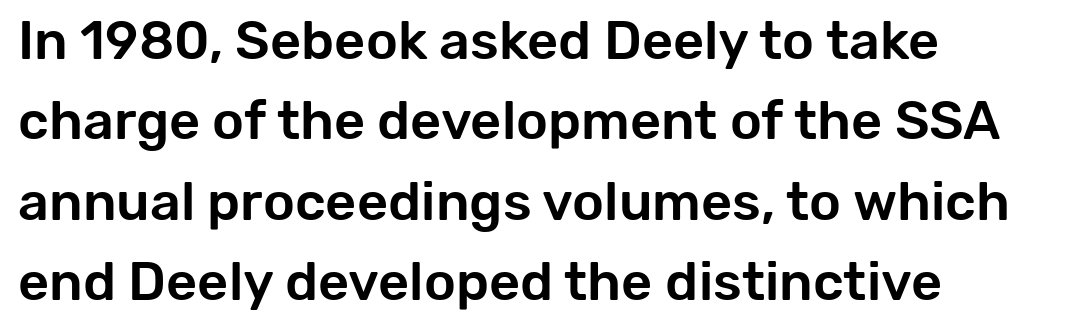
Anything drawn beneath the words? Only blank space. The letters advance in unequal steps, a hallmark of proportional type. This rendering employs a face without finishing strokes, i.e., a sans-serif. This block has exactly the height ordinary leading produces.
